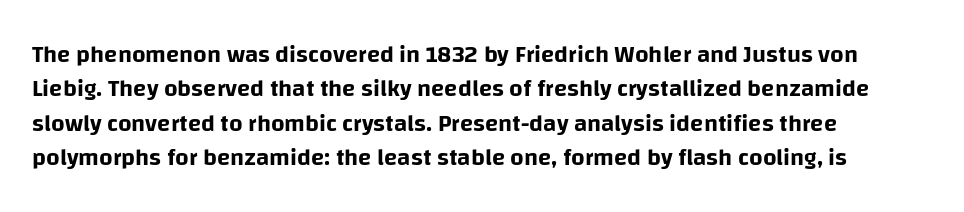
Q: Is the text italic (slanted)? A: No, it is upright.
Q: Is the text underlined? A: No.
Q: How is the paragraph aligned? A: Left-aligned.
Q: Is the spacing between letters normal or unusually wide? A: Normal.
Q: Is the spacing between lines tight, normal or loose? A: Normal.
